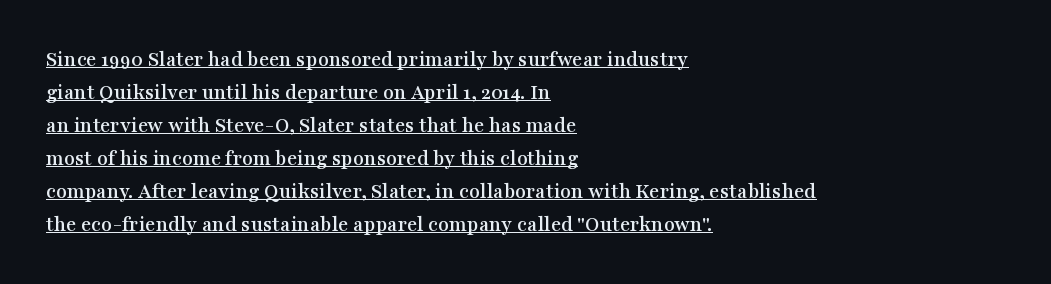
Q: Is the text italic (slanted)? A: No, it is upright.
Q: Is the text underlined? A: Yes.
Q: How is the paragraph aligned? A: Left-aligned.
Q: Is the spacing between letters normal or unusually wide? A: Normal.
Q: Is the spacing between lines tight, normal or loose? A: Normal.
